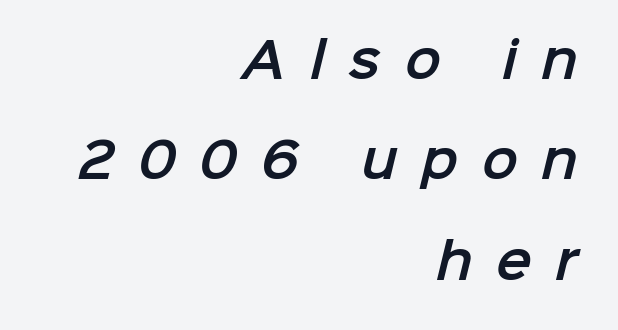
The image shows 48 px sans-serif type; set right-aligned, loose line spacing (2.09x), unusually wide letter spacing (+0.49 em), not underlined; low stroke contrast and a medium x-height.
